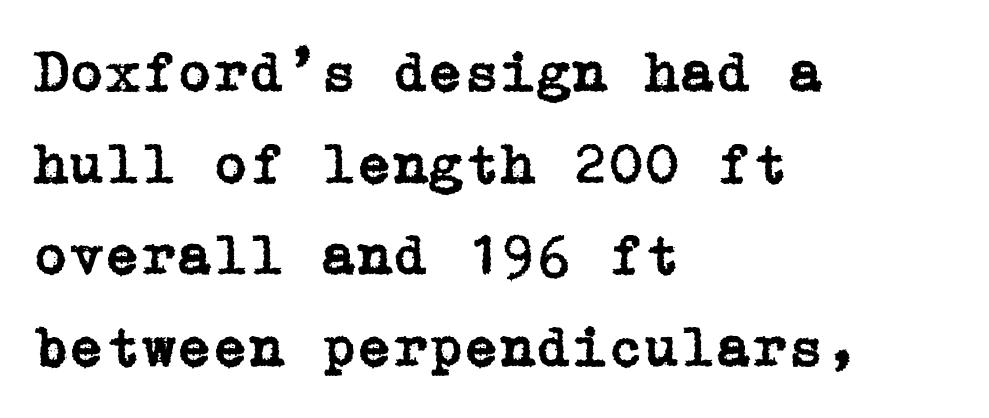
The image shows 58 px serif type, upright; set left-aligned, normal line spacing (1.58x), normal letter spacing, not underlined; low stroke contrast and a medium x-height.
